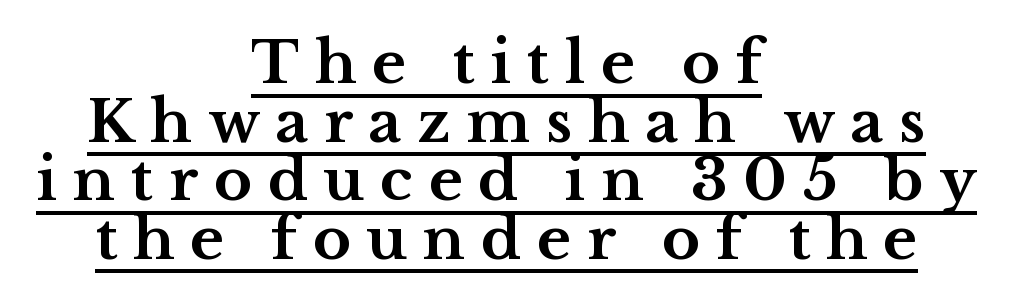
{"serif": "yes", "italic": "no", "bold": "yes", "weight": "bold", "width": "wide", "stroke_contrast": "medium", "x_height": "medium", "monospaced": "no", "underline": "yes", "align": "center", "line_spacing": "tight", "line_spacing_ratio": 1.01, "letter_spacing": "wide", "letter_spacing_em": 0.27, "glyph_px": 58}
